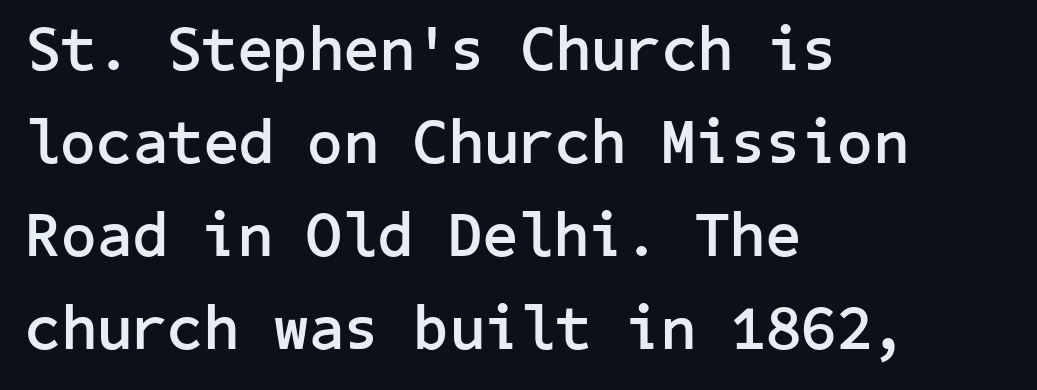
Q: Is the text bold? A: Yes.
Q: Is the text italic (slanted)? A: No, it is upright.
Q: Is the typeface a serif or a sans-serif typeface? A: Sans-serif.
Q: Is the text underlined? A: No.
Q: How is the paragraph aligned? A: Left-aligned.
Q: Is the spacing between letters normal or unusually wide? A: Normal.
Q: Is the spacing between lines tight, normal or loose? A: Normal.
Q: Width (condensed, normal, or wide)? A: Normal.
Q: Stroke contrast? A: Low.
Q: x-height? A: Medium.
